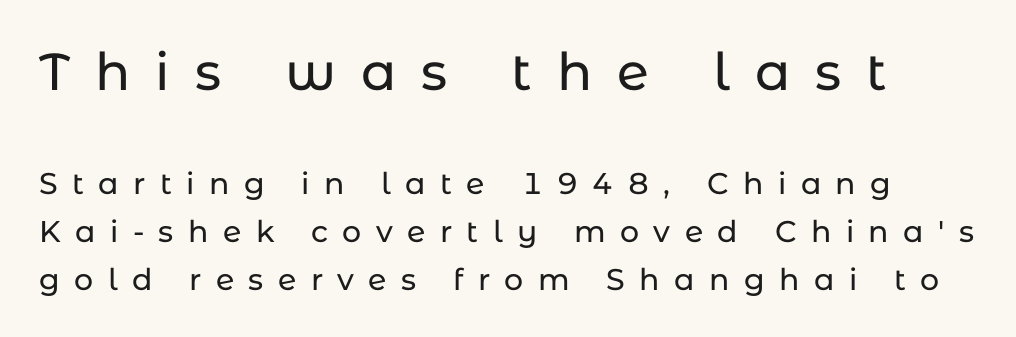
{"serif": "no", "italic": "no", "width": "normal", "stroke_contrast": "low", "x_height": "medium", "monospaced": "no", "underline": "no", "line_spacing": "normal", "line_spacing_ratio": 1.6, "letter_spacing": "wide", "letter_spacing_em": 0.48, "larger_block": "first", "size_ratio": 1.73, "glyph_px": 52}
